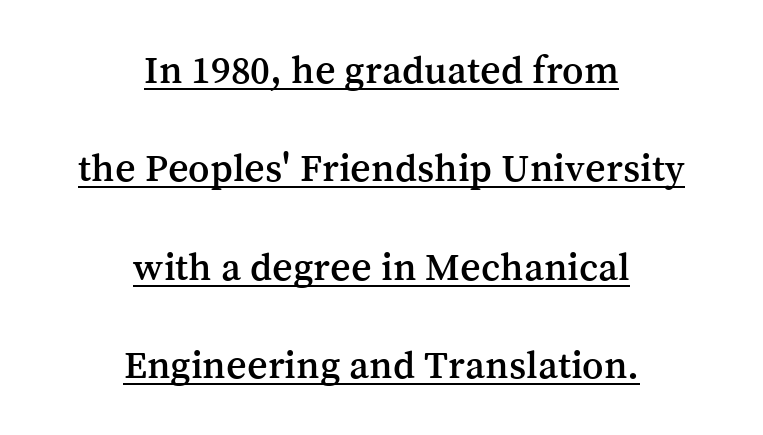
The image shows 40 px serif type, upright; set centered, loose line spacing (2.46x), normal letter spacing, underlined; medium stroke contrast and a medium x-height.
